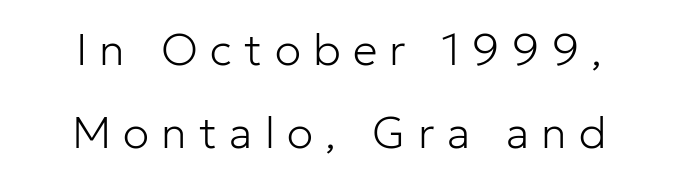
Q: Is the text bold? A: No.
Q: Is the text italic (slanted)? A: No, it is upright.
Q: Is the typeface a serif or a sans-serif typeface? A: Sans-serif.
Q: Is the text underlined? A: No.
Q: How is the paragraph aligned? A: Centered.
Q: Is the spacing between letters normal or unusually wide? A: Unusually wide.
Q: Width (condensed, normal, or wide)? A: Normal.
Q: Stroke contrast? A: Low.
Q: x-height? A: Medium.
Q: Monospaced? A: No.
